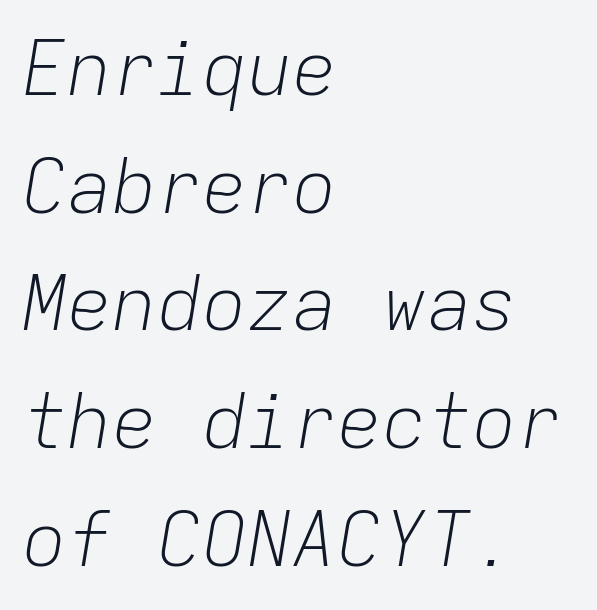
The image shows 75 px light type, italic (leaning right), monospaced; set left-aligned, normal line spacing (1.57x), normal letter spacing, not underlined; low stroke contrast and a medium x-height.
